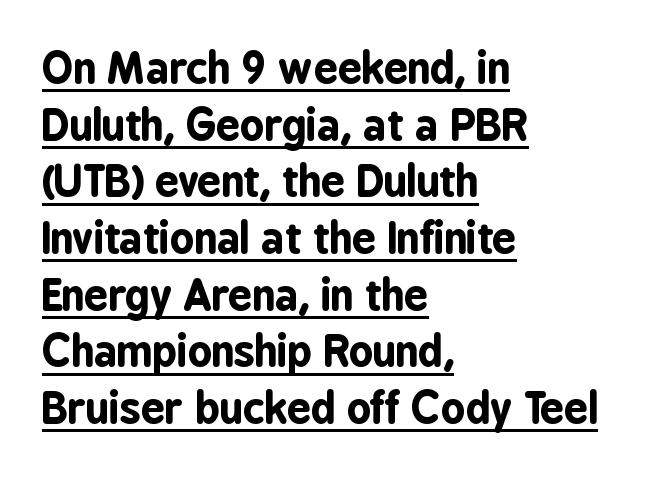
The image shows 42 px bold, condensed sans-serif type, upright; set left-aligned, normal line spacing (1.35x), normal letter spacing, underlined; low stroke contrast and a medium x-height.
